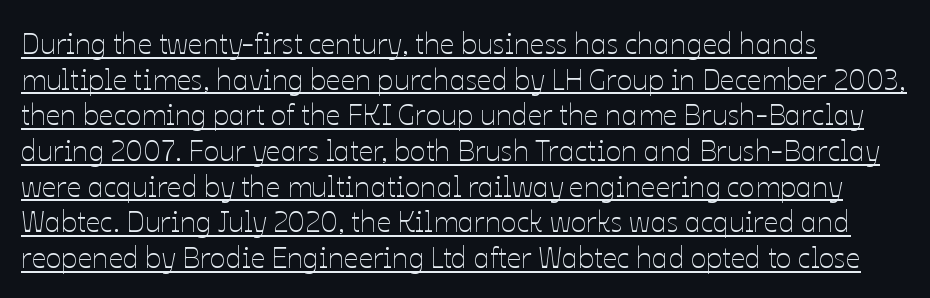
Q: Is the text bold? A: No.
Q: Is the text italic (slanted)? A: No, it is upright.
Q: Is the text underlined? A: Yes.
Q: How is the paragraph aligned? A: Left-aligned.
Q: Is the spacing between letters normal or unusually wide? A: Normal.
Q: Width (condensed, normal, or wide)? A: Normal.
Q: Stroke contrast? A: Low.
Q: x-height? A: Medium.
Q: Monospaced? A: No.
